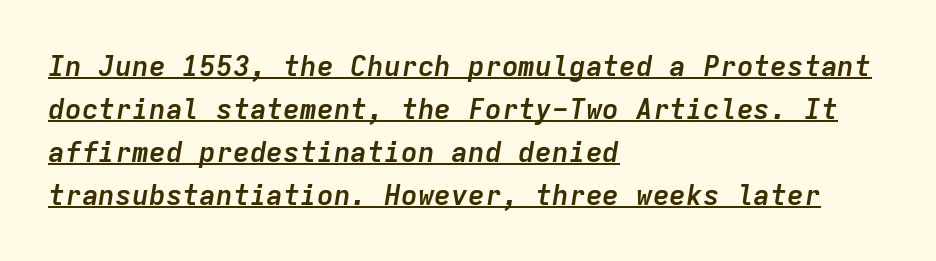
Q: Is the text bold? A: Yes.
Q: Is the text italic (slanted)? A: Yes, it leans right by about 9 degrees.
Q: Is the text underlined? A: Yes.
Q: How is the paragraph aligned? A: Left-aligned.
Q: Is the spacing between letters normal or unusually wide? A: Normal.
Q: Is the spacing between lines tight, normal or loose? A: Normal.
Q: Width (condensed, normal, or wide)? A: Normal.
Q: Stroke contrast? A: Low.
Q: x-height? A: Medium.
Q: Monospaced? A: Yes.
